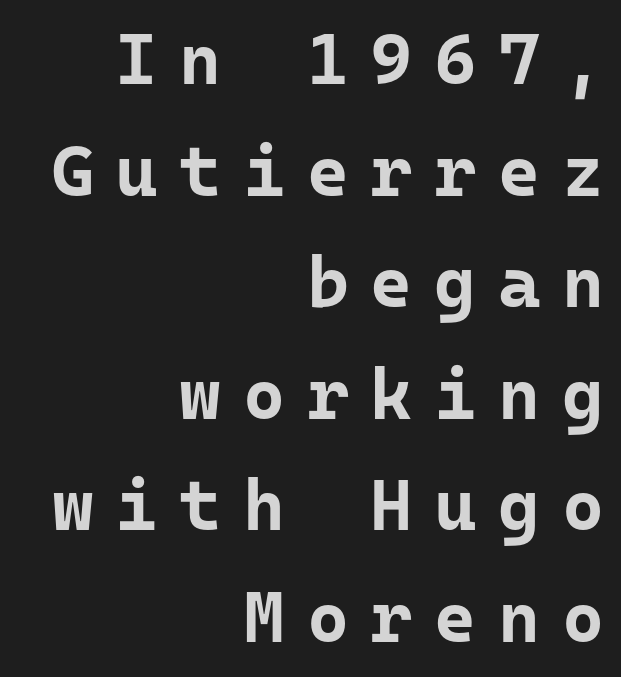
The image shows 72 px bold sans-serif type, upright; set right-aligned, normal line spacing (1.55x), unusually wide letter spacing (+0.3 em), not underlined; low stroke contrast and a medium x-height.
